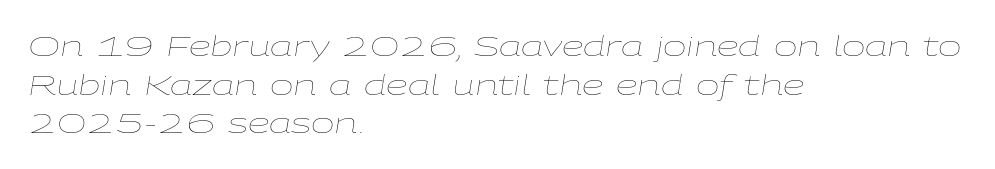
In terms of posture, this sample is oblique. The rendering uses a moderate line-height, typical for paragraphs. Is the type heavy? It reads as light-to-regular instead. These lines are set flush left with a ragged right edge.
